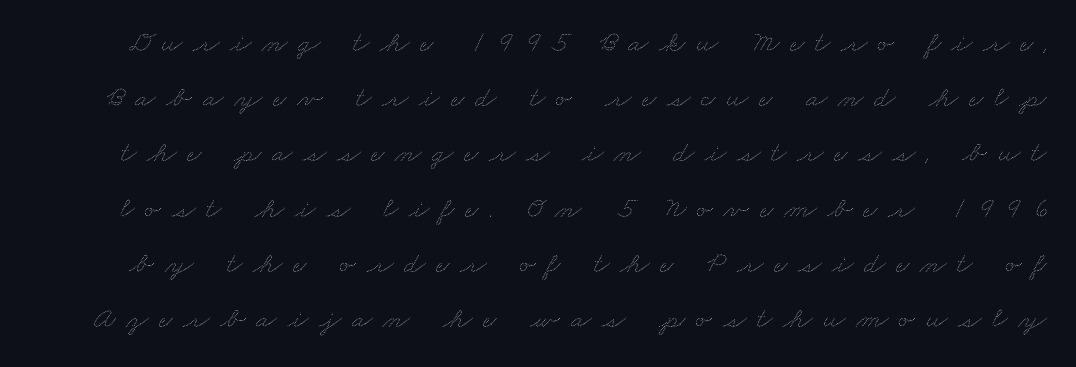
The baseline area is clear. This reads as an unemphasized weight, regular at the heaviest. Glyph-to-glyph distance is far greater than everyday printed text. The letters advance in unequal steps, a hallmark of proportional type.
